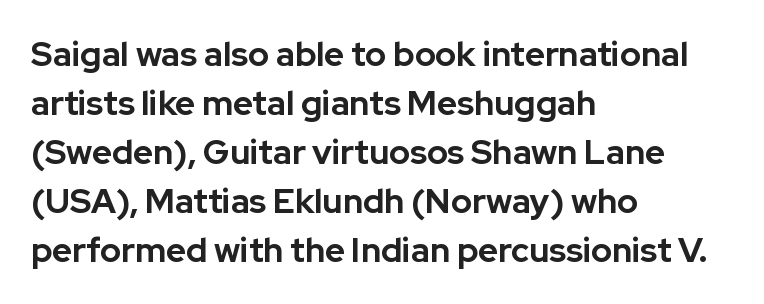
The typeface chosen for these lines omits serifs. Regarding leading, the lines here are spaced in the standard way. The line texture is even and compact thanks to regular tracking. The letters stand upright; this is a roman face. The glyphs are unaccompanied by any horizontal stroke below them. Typographic density is high because the face is bold.
